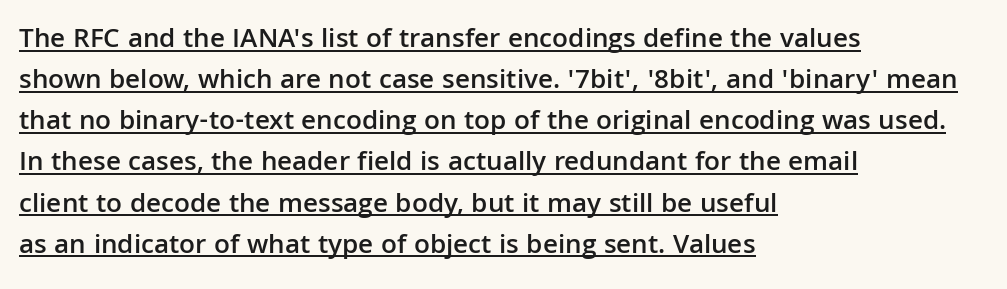
{"serif": "no", "italic": "no", "bold": "semi", "weight": "semibold", "width": "normal", "stroke_contrast": "low", "x_height": "medium", "monospaced": "no", "underline": "yes", "align": "left", "line_spacing": "normal", "line_spacing_ratio": 1.47, "letter_spacing": "normal", "letter_spacing_em": 0.0, "glyph_px": 28}
